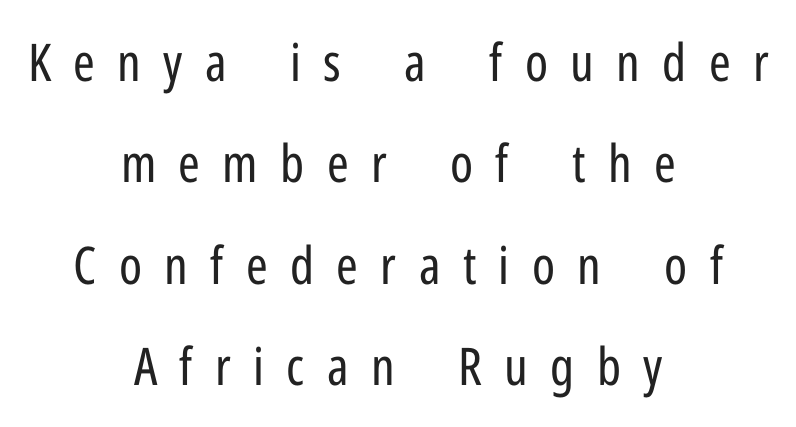
Q: Is the text bold? A: No.
Q: Is the text italic (slanted)? A: No, it is upright.
Q: Is the typeface a serif or a sans-serif typeface? A: Sans-serif.
Q: Is the text underlined? A: No.
Q: How is the paragraph aligned? A: Centered.
Q: Is the spacing between letters normal or unusually wide? A: Unusually wide.
Q: Is the spacing between lines tight, normal or loose? A: Loose.
Q: Width (condensed, normal, or wide)? A: Condensed.
Q: Stroke contrast? A: Low.
Q: x-height? A: Medium.
Q: Monospaced? A: No.
